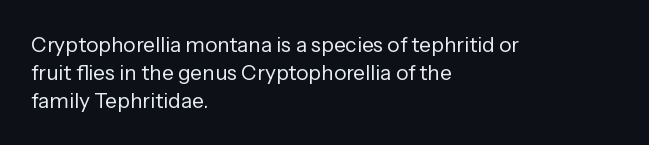
The paragraph has a hard left edge and a soft right edge. Rows of type keep a routine distance in the vertical direction. The letters sit at their default tracking, neither squeezed nor spread. Posture: vertical.
